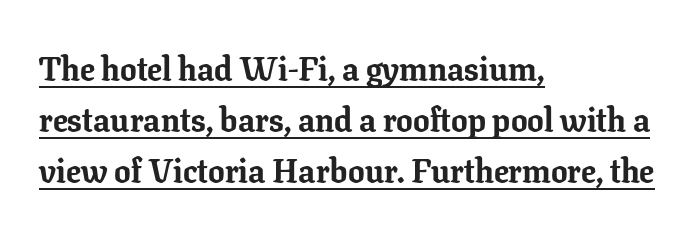
The image shows 33 px bold serif type, upright; set left-aligned, normal line spacing (1.54x), normal letter spacing, underlined; low stroke contrast and a medium x-height.
